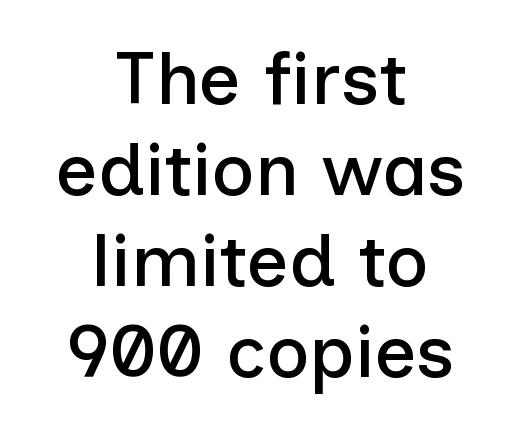
{"serif": "no", "italic": "no", "width": "normal", "stroke_contrast": "low", "x_height": "medium", "monospaced": "no", "underline": "no", "align": "center", "line_spacing_ratio": 1.23, "letter_spacing": "normal", "letter_spacing_em": 0.0, "glyph_px": 74}
